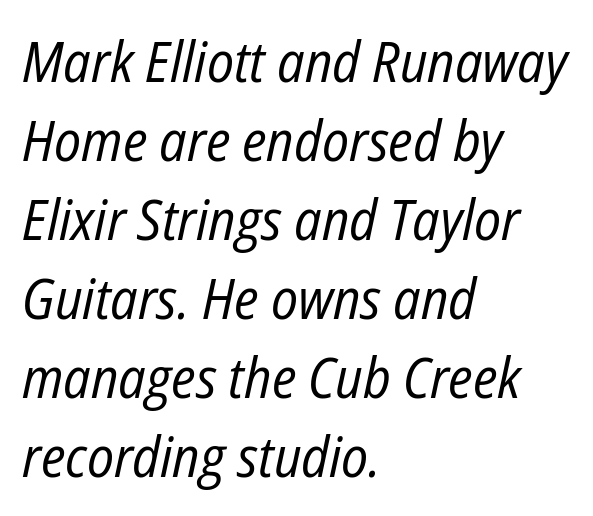
{"italic": "yes", "lean": "right", "slant_degrees": 12, "bold": "no", "weight": "regular", "width": "condensed", "stroke_contrast": "low", "x_height": "medium", "monospaced": "no", "underline": "no", "align": "left", "line_spacing": "normal", "line_spacing_ratio": 1.41, "letter_spacing": "normal", "letter_spacing_em": 0.0, "glyph_px": 56}
